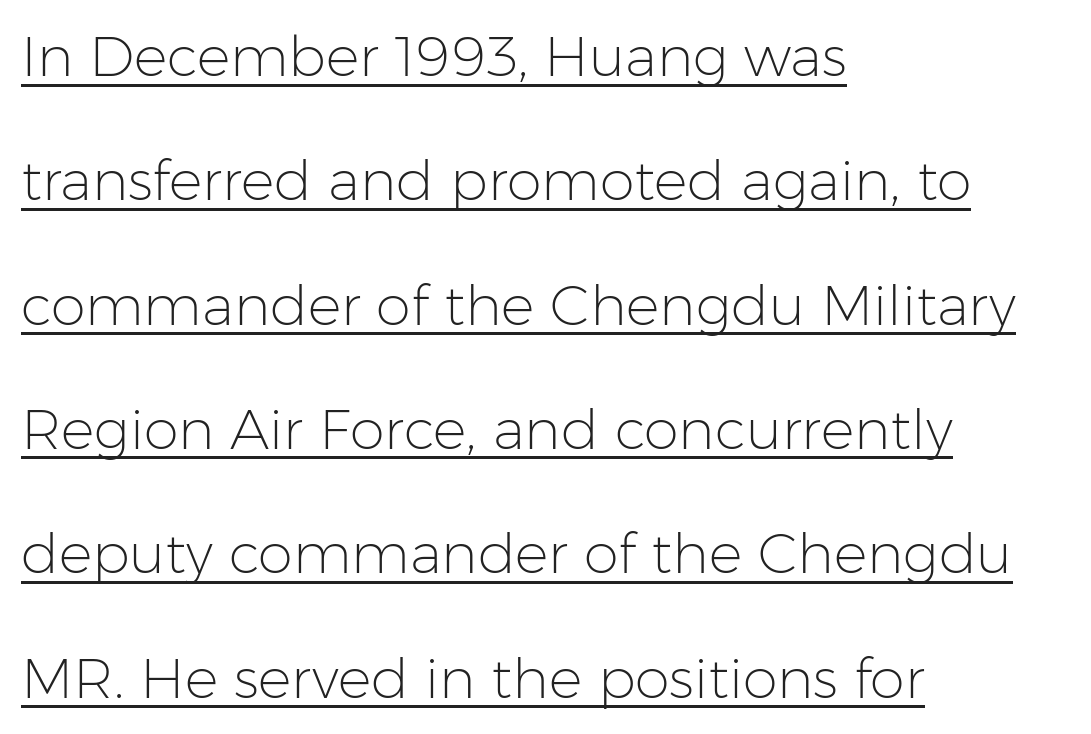
{"serif": "no", "italic": "no", "bold": "no", "weight": "light", "width": "normal", "stroke_contrast": "low", "x_height": "medium", "monospaced": "no", "underline": "yes", "align": "left", "line_spacing": "loose", "line_spacing_ratio": 2.22, "letter_spacing": "normal", "letter_spacing_em": 0.0, "glyph_px": 56}
